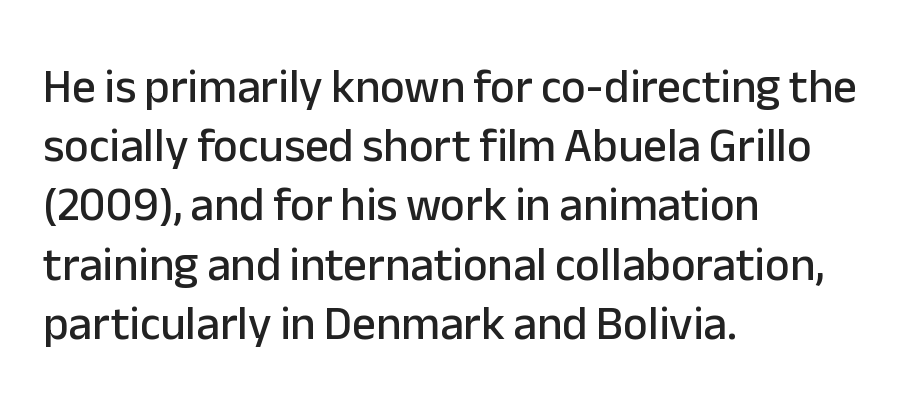
A roman cut, with each character standing at attention. A clean baseline with only descenders dipping below it. Note: no serifs on the glyphs. Which margin do the lines hug? The left one — the right edge is uneven. These lines keep a tight, regular rhythm from letter to letter. The rendering uses natural spacing where letterforms have individual widths.
